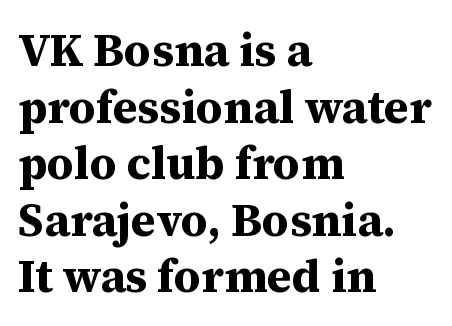
{"serif": "yes", "italic": "no", "bold": "yes", "weight": "bold", "width": "normal", "stroke_contrast": "medium", "x_height": "medium", "monospaced": "no", "underline": "no", "align": "left", "line_spacing_ratio": 1.23, "letter_spacing": "normal", "letter_spacing_em": 0.0, "glyph_px": 46}
